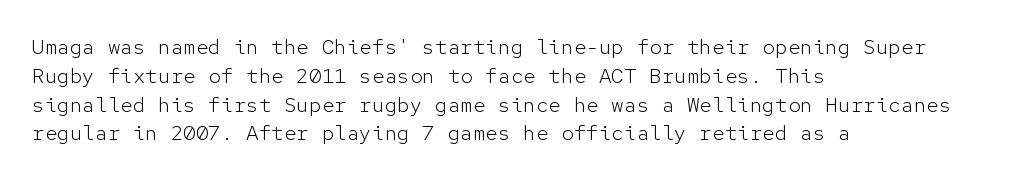
{"italic": "no", "bold": "no", "underline": "no", "align": "left", "line_spacing": "normal", "line_spacing_ratio": 1.37, "letter_spacing": "normal", "letter_spacing_em": 0.0, "glyph_px": 21}
